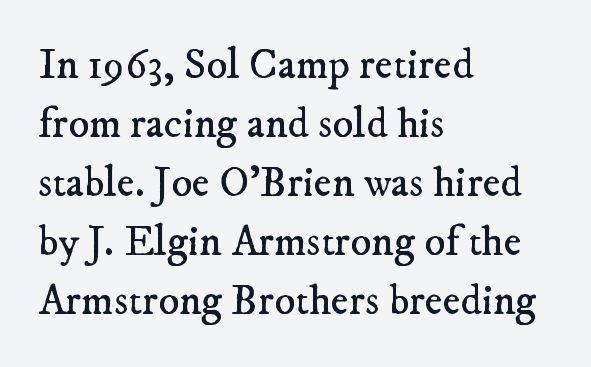
Q: Is the text bold? A: No.
Q: Is the typeface a serif or a sans-serif typeface? A: Serif.
Q: Is the text underlined? A: No.
Q: How is the paragraph aligned? A: Left-aligned.
Q: Is the spacing between letters normal or unusually wide? A: Normal.
Q: Is the spacing between lines tight, normal or loose? A: Normal.
Q: Width (condensed, normal, or wide)? A: Normal.
Q: Stroke contrast? A: Low.
Q: x-height? A: Small.
Q: Monospaced? A: No.
